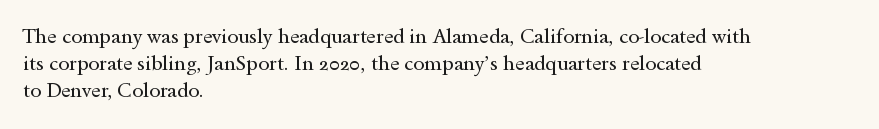
Unlike italic type, these characters show no tilt at all. Honestly, there is no underline to notice here at all. The ragged edge is on the right, which tells us the setting is flush left. Tracking here is standard; glyphs follow each other at the usual distance.
